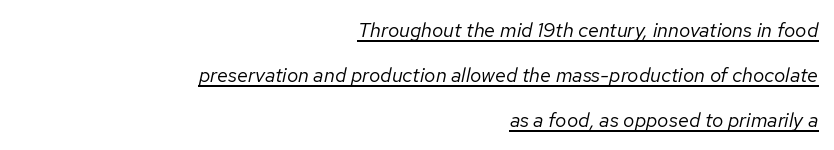
The image shows 20 px text type, italic (leaning right); set right-aligned, loose line spacing (2.25x), normal letter spacing, underlined.
